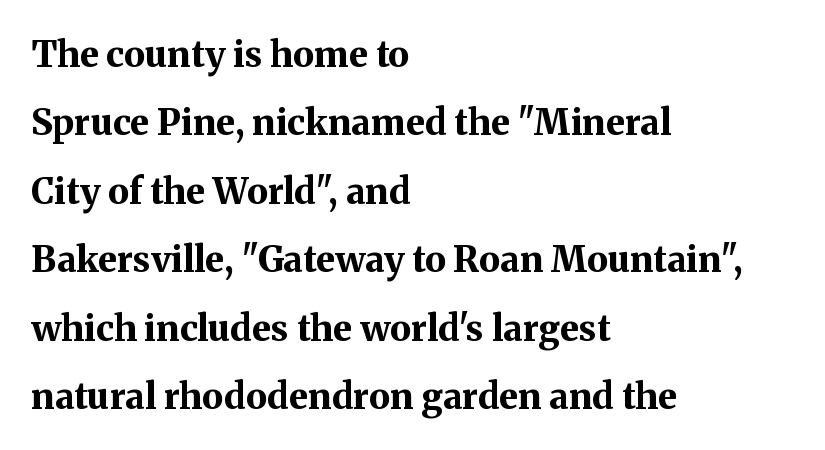
These lines keep a tight, regular rhythm from letter to letter. These lines carry a lot of weight — the face is fully bold. This is roman type, the default non-slanted kind. Is the block centered? No — it sits flush against the left margin.
